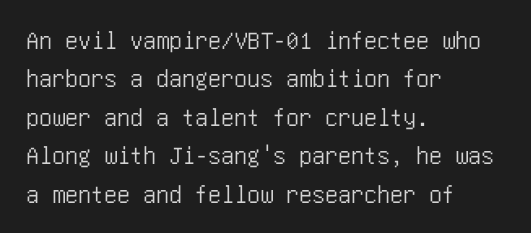
These lines keep a tight, regular rhythm from letter to letter. A student would call this left alignment; a typographer would say flush left, rag right. Descenders are the only things crossing below the line. Evenly set lines give the paragraph a standard silhouette. Ordinary non-slanted type is in use.
